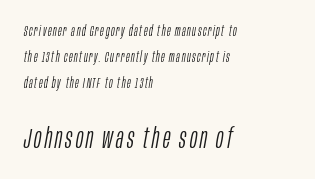
Q: Is the text bold? A: No.
Q: Is the text italic (slanted)? A: Yes, it leans right by about 10 degrees.
Q: Is the text underlined? A: No.
Q: How is the paragraph aligned? A: Left-aligned.
Q: Which block of text is set in a larger size, the first (top) or the second (bottom)? A: The second (bottom) one.
Q: Width (condensed, normal, or wide)? A: Condensed.
Q: Stroke contrast? A: Low.
Q: x-height? A: Large.
Q: Monospaced? A: No.
